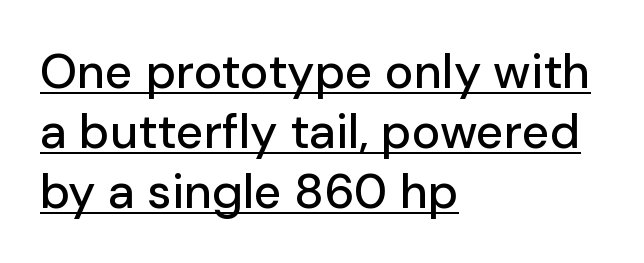
The image shows 48 px sans-serif type, upright; set left-aligned, normal line spacing (1.25x), normal letter spacing, underlined; low stroke contrast and a medium x-height.
